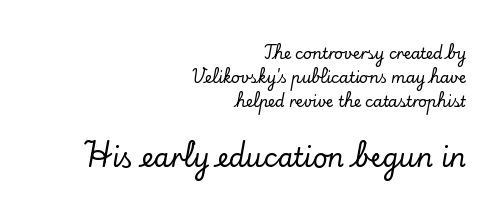
{"underline": "no", "align": "right", "line_spacing": "normal", "line_spacing_ratio": 1.59, "letter_spacing": "normal", "letter_spacing_em": 0.0, "larger_block": "second", "size_ratio": 1.73, "glyph_px": 26}
